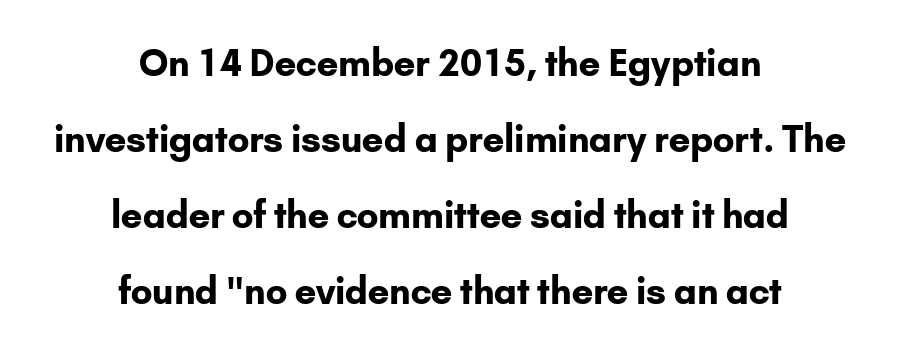
{"serif": "no", "italic": "no", "bold": "yes", "weight": "bold", "width": "normal", "stroke_contrast": "low", "x_height": "small", "monospaced": "no", "underline": "no", "align": "center", "line_spacing": "loose", "line_spacing_ratio": 2.11, "letter_spacing": "normal", "letter_spacing_em": 0.0, "glyph_px": 36}
